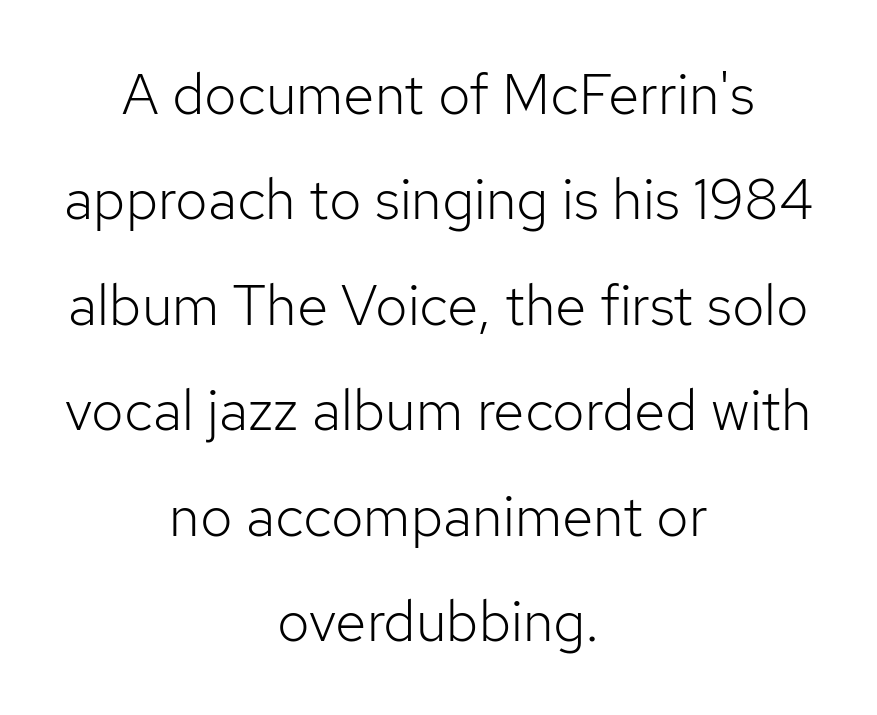
Q: Is the text bold? A: No.
Q: Is the text italic (slanted)? A: No, it is upright.
Q: Is the typeface a serif or a sans-serif typeface? A: Sans-serif.
Q: Is the text underlined? A: No.
Q: How is the paragraph aligned? A: Centered.
Q: Is the spacing between letters normal or unusually wide? A: Normal.
Q: Width (condensed, normal, or wide)? A: Normal.
Q: Stroke contrast? A: Low.
Q: x-height? A: Medium.
Q: Monospaced? A: No.
